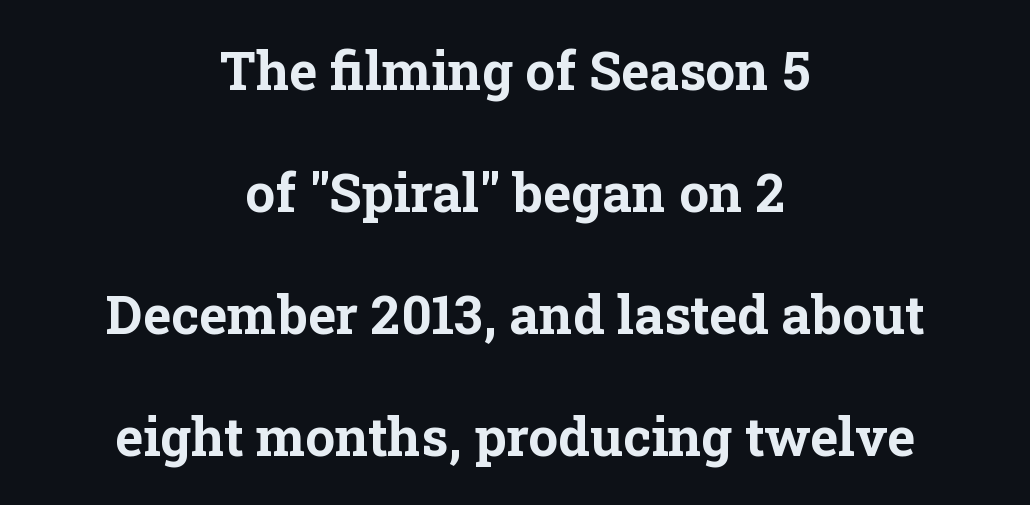
The letters advance in unequal steps, a hallmark of proportional type. Yep, those are serifs on the letters. Short note: letters normally spaced. The typography opts for an upright posture over an oblique one. Is the block centered? Yes — each line is placed symmetrically about the middle. Check under the words: just untouched page.
